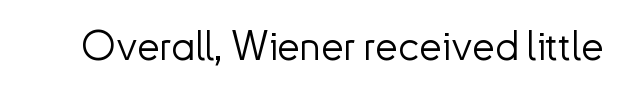
The image shows 41 px light sans-serif type, upright; set normal letter spacing, not underlined; low stroke contrast and a small x-height.
